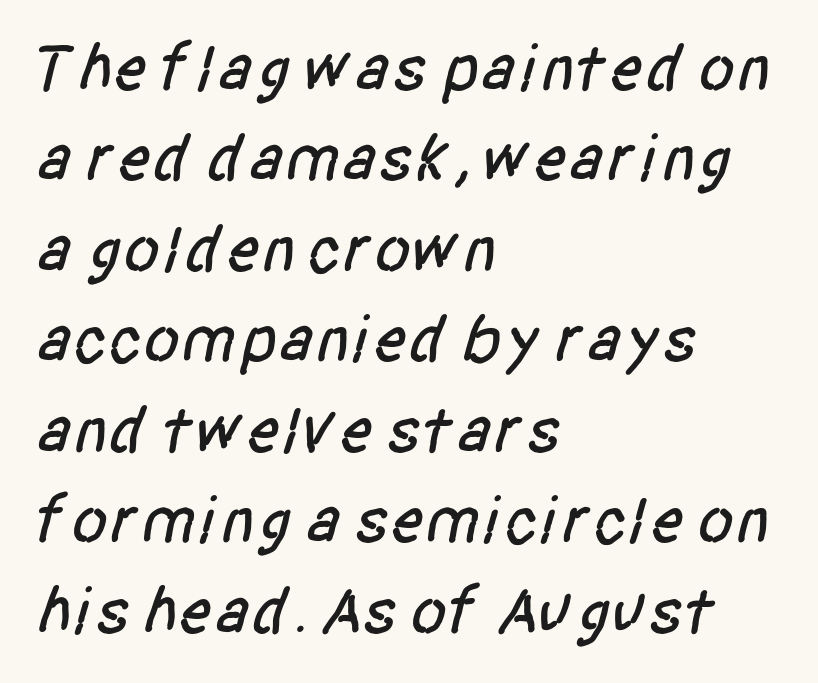
{"serif": "no", "width": "condensed", "stroke_contrast": "low", "x_height": "large", "monospaced": "no", "underline": "no", "align": "left", "line_spacing": "normal", "line_spacing_ratio": 1.35, "letter_spacing": "normal", "letter_spacing_em": 0.0, "glyph_px": 67}
